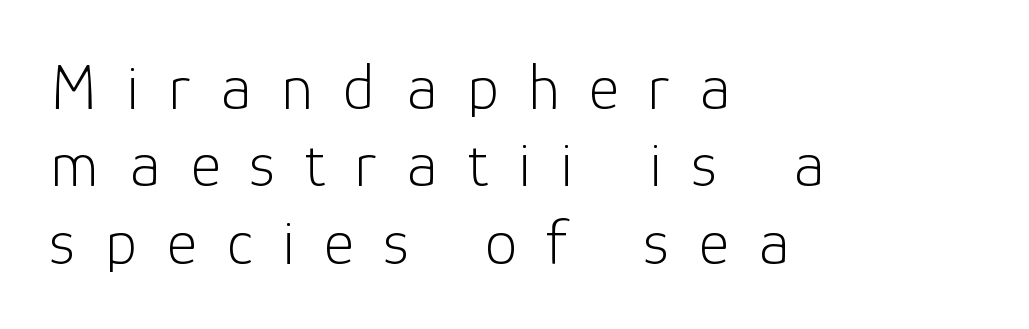
Q: Is the text bold? A: No.
Q: Is the text italic (slanted)? A: No, it is upright.
Q: Is the typeface a serif or a sans-serif typeface? A: Sans-serif.
Q: Is the text underlined? A: No.
Q: How is the paragraph aligned? A: Left-aligned.
Q: Is the spacing between letters normal or unusually wide? A: Unusually wide.
Q: Width (condensed, normal, or wide)? A: Normal.
Q: Stroke contrast? A: Low.
Q: x-height? A: Medium.
Q: Monospaced? A: No.
